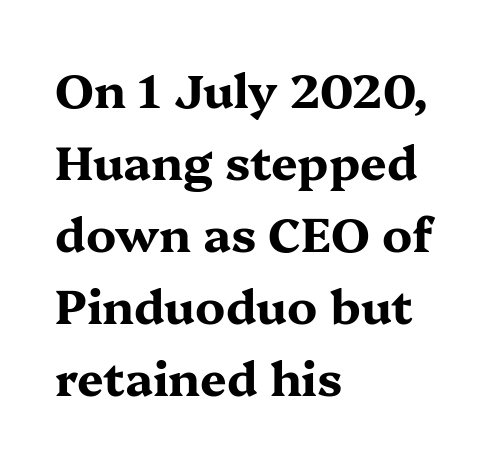
{"serif": "yes", "italic": "no", "bold": "yes", "weight": "bold", "width": "wide", "stroke_contrast": "medium", "x_height": "medium", "monospaced": "no", "underline": "no", "align": "left", "line_spacing": "normal", "line_spacing_ratio": 1.53, "letter_spacing": "normal", "letter_spacing_em": 0.0, "glyph_px": 47}
